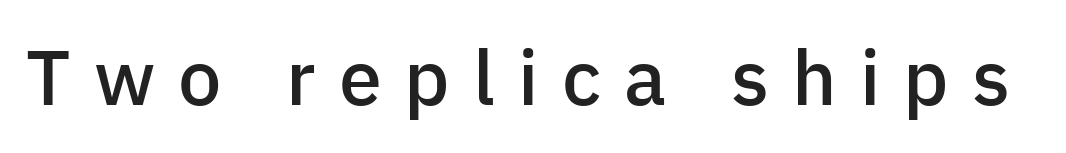
The image shows 77 px semibold sans-serif type, upright; set unusually wide letter spacing (+0.3 em), not underlined; low stroke contrast and a medium x-height.
